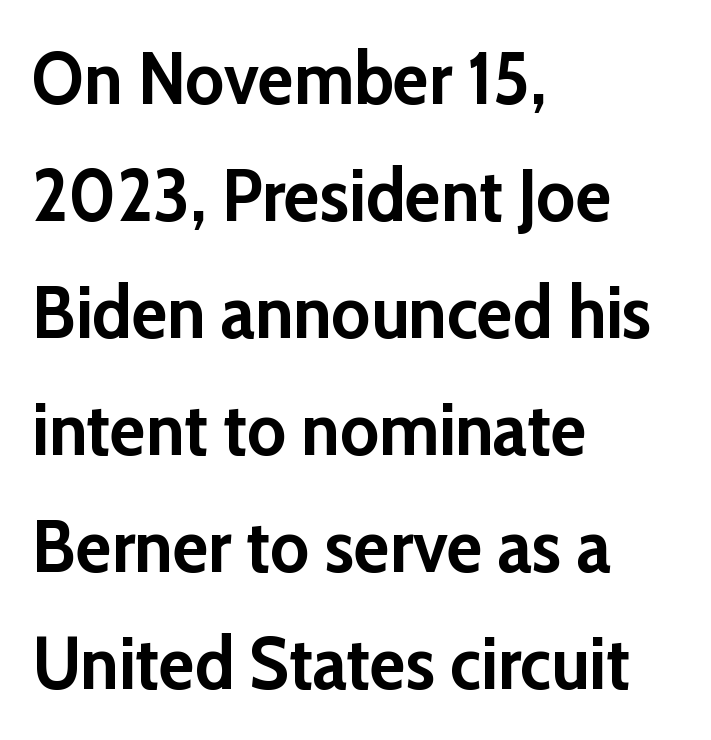
{"serif": "no", "italic": "no", "bold": "yes", "weight": "semibold", "width": "normal", "stroke_contrast": "low", "x_height": "medium", "monospaced": "no", "underline": "no", "align": "left", "line_spacing": "normal", "line_spacing_ratio": 1.58, "letter_spacing": "normal", "letter_spacing_em": 0.0, "glyph_px": 74}
